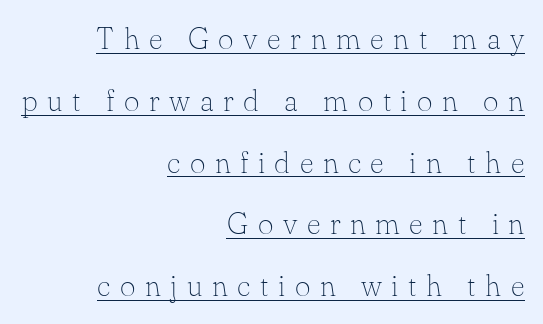
Ink coverage per letter is moderate at most. Horizontal bands of white between lines are thick stripes. Check where the strokes stop: tiny serifs finish them off. Substantial extra tracking has been applied to these lines.
